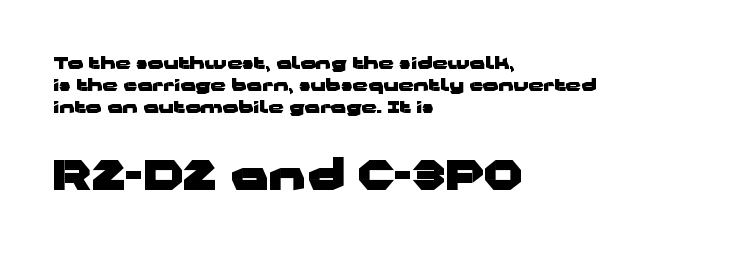
The image shows 42 px heavy, wide sans-serif type, upright; set left-aligned, normal line spacing (1.29x), normal letter spacing, not underlined; the second (bottom) block is 2.47x larger; low stroke contrast and a medium x-height.
